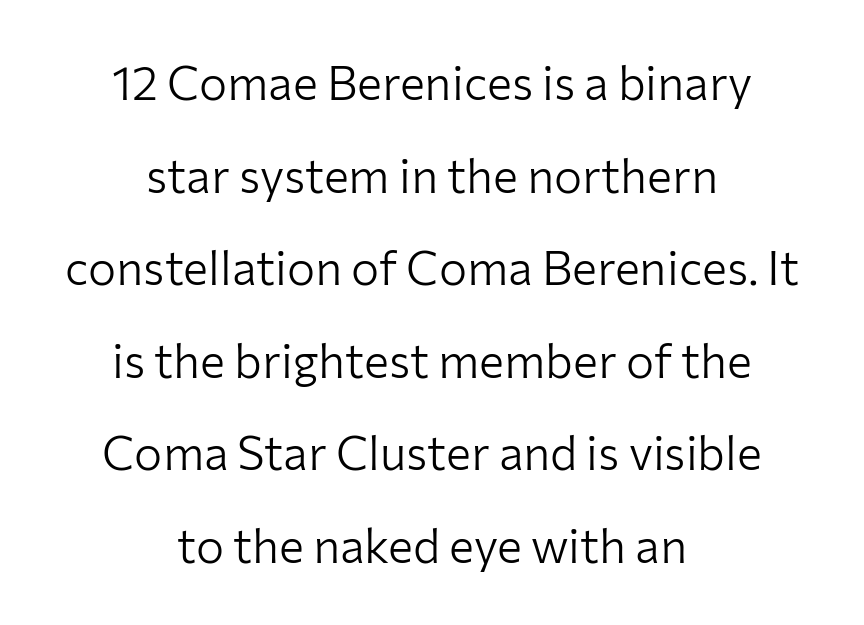
{"serif": "no", "italic": "no", "bold": "no", "weight": "light", "width": "normal", "stroke_contrast": "low", "x_height": "medium", "monospaced": "no", "underline": "no", "align": "center", "line_spacing": "loose", "line_spacing_ratio": 1.97, "letter_spacing": "normal", "letter_spacing_em": 0.0, "glyph_px": 47}
